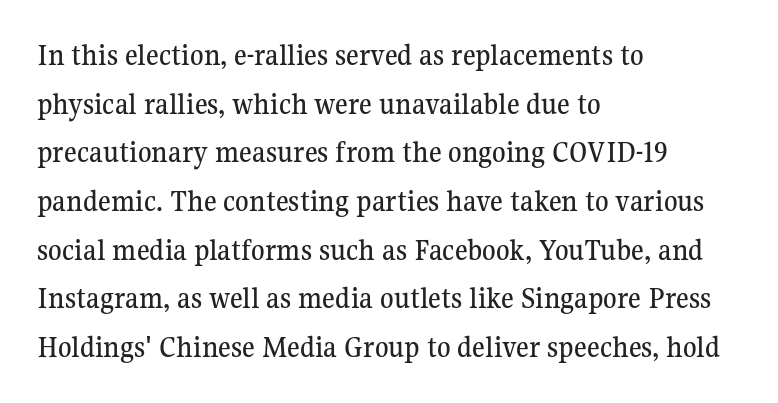
Q: Is the text italic (slanted)? A: No, it is upright.
Q: Is the typeface a serif or a sans-serif typeface? A: Serif.
Q: Is the text underlined? A: No.
Q: How is the paragraph aligned? A: Left-aligned.
Q: Is the spacing between letters normal or unusually wide? A: Normal.
Q: Is the spacing between lines tight, normal or loose? A: Normal.
Q: Width (condensed, normal, or wide)? A: Normal.
Q: Stroke contrast? A: Medium.
Q: x-height? A: Medium.
Q: Monospaced? A: No.
